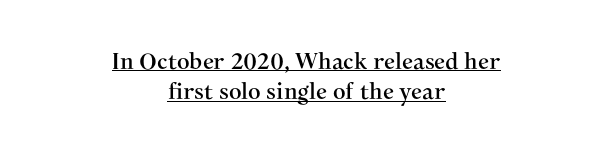
Q: Is the text italic (slanted)? A: No, it is upright.
Q: Is the text underlined? A: Yes.
Q: How is the paragraph aligned? A: Centered.
Q: Is the spacing between letters normal or unusually wide? A: Normal.
Q: Is the spacing between lines tight, normal or loose? A: Normal.
